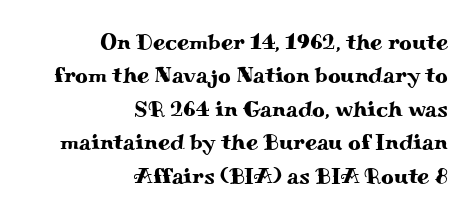
{"italic": "no", "underline": "no", "align": "right", "line_spacing": "normal", "line_spacing_ratio": 1.52, "letter_spacing": "normal", "letter_spacing_em": 0.0, "glyph_px": 22}
